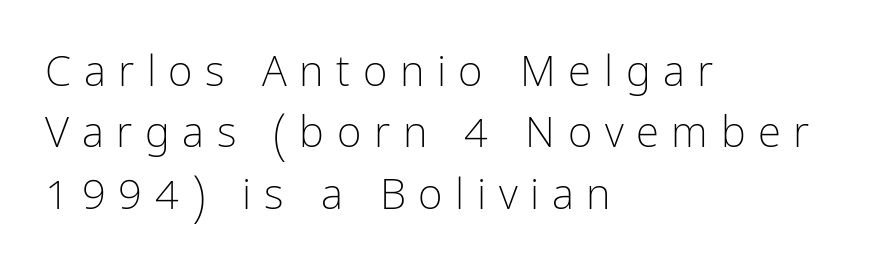
Q: Is the text bold? A: No.
Q: Is the text italic (slanted)? A: No, it is upright.
Q: Is the typeface a serif or a sans-serif typeface? A: Sans-serif.
Q: Is the text underlined? A: No.
Q: How is the paragraph aligned? A: Left-aligned.
Q: Is the spacing between letters normal or unusually wide? A: Unusually wide.
Q: Is the spacing between lines tight, normal or loose? A: Normal.
Q: Width (condensed, normal, or wide)? A: Condensed.
Q: Stroke contrast? A: Low.
Q: x-height? A: Medium.
Q: Monospaced? A: No.
